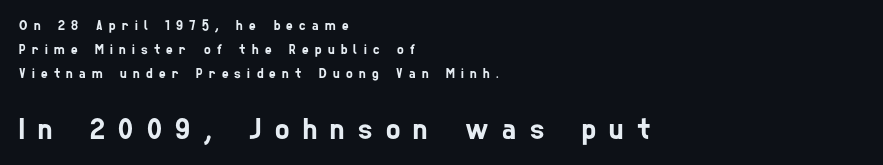
Q: Is the typeface a serif or a sans-serif typeface? A: Sans-serif.
Q: Is the text underlined? A: No.
Q: How is the paragraph aligned? A: Left-aligned.
Q: Is the spacing between letters normal or unusually wide? A: Unusually wide.
Q: Which block of text is set in a larger size, the first (top) or the second (bottom)? A: The second (bottom) one.
Q: Width (condensed, normal, or wide)? A: Condensed.
Q: Stroke contrast? A: Low.
Q: x-height? A: Medium.
Q: Monospaced? A: No.
